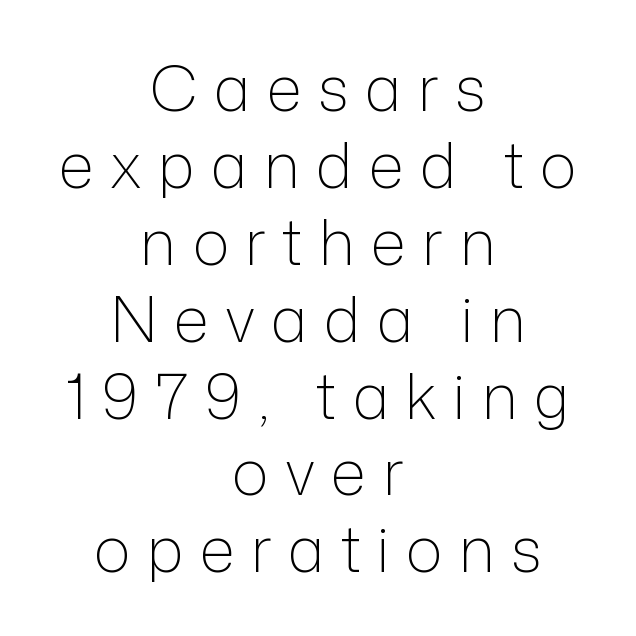
The image shows 62 px light sans-serif type, upright; set centered, line spacing 1.24x, unusually wide letter spacing (+0.26 em), not underlined; low stroke contrast and a medium x-height.
